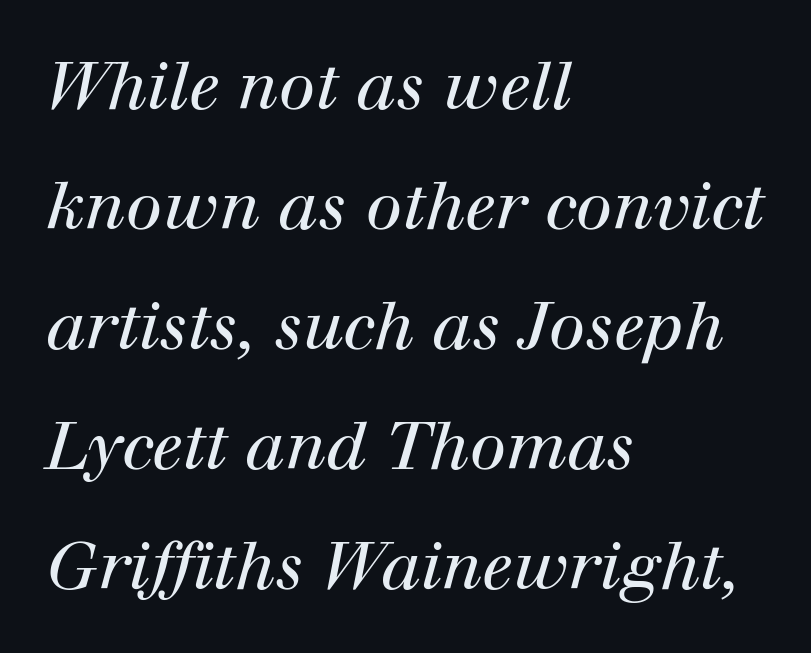
Q: Is the text bold? A: No.
Q: Is the text italic (slanted)? A: Yes, it leans right by about 12 degrees.
Q: Is the typeface a serif or a sans-serif typeface? A: Serif.
Q: Is the text underlined? A: No.
Q: How is the paragraph aligned? A: Left-aligned.
Q: Is the spacing between letters normal or unusually wide? A: Normal.
Q: Width (condensed, normal, or wide)? A: Normal.
Q: Stroke contrast? A: High.
Q: x-height? A: Medium.
Q: Monospaced? A: No.
